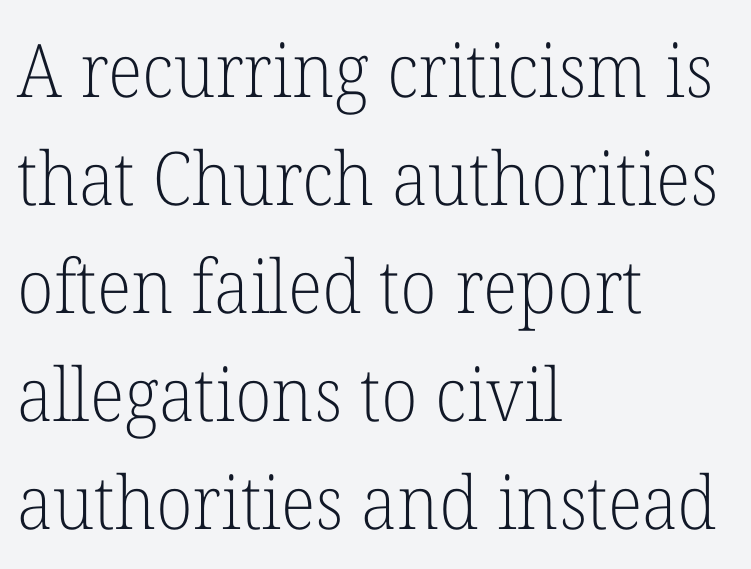
{"serif": "yes", "italic": "no", "bold": "no", "weight": "light", "width": "normal", "stroke_contrast": "low", "x_height": "medium", "monospaced": "no", "underline": "no", "align": "left", "line_spacing": "normal", "line_spacing_ratio": 1.46, "letter_spacing": "normal", "letter_spacing_em": 0.0, "glyph_px": 74}
